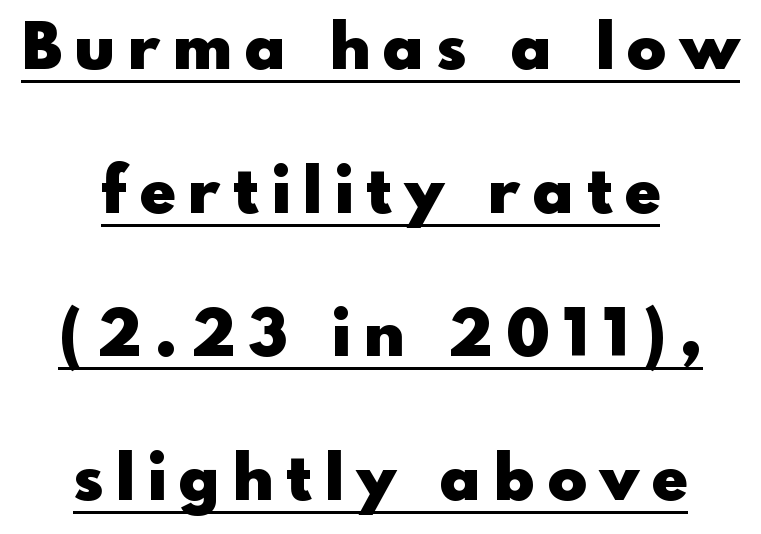
Q: Is the text bold? A: Yes.
Q: Is the text italic (slanted)? A: No, it is upright.
Q: Is the typeface a serif or a sans-serif typeface? A: Sans-serif.
Q: Is the text underlined? A: Yes.
Q: How is the paragraph aligned? A: Centered.
Q: Is the spacing between letters normal or unusually wide? A: Unusually wide.
Q: Is the spacing between lines tight, normal or loose? A: Loose.
Q: Width (condensed, normal, or wide)? A: Normal.
Q: x-height? A: Small.
Q: Monospaced? A: No.
